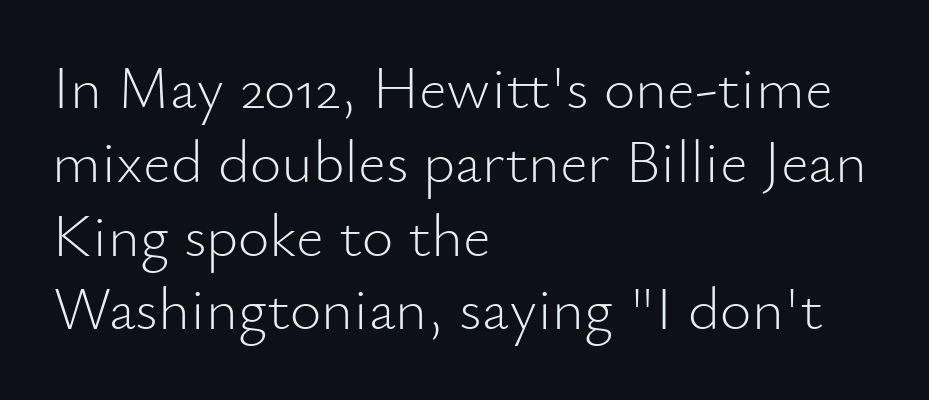
{"serif": "no", "italic": "no", "bold": "no", "weight": "light", "width": "normal", "stroke_contrast": "low", "x_height": "small", "monospaced": "no", "underline": "no", "align": "left", "line_spacing_ratio": 1.21, "letter_spacing": "normal", "letter_spacing_em": 0.0, "glyph_px": 61}
